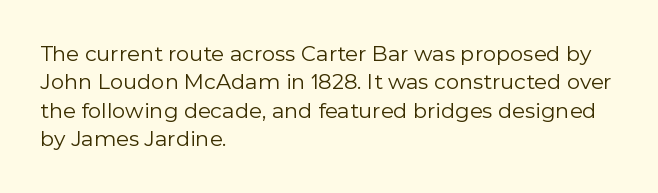
Evenly set lines give the paragraph a standard silhouette. Students, note that the glyphs here touch the page at normal intervals. In terms of posture, this sample is upright. Typeset ragged right — the left edge is the straight one.
